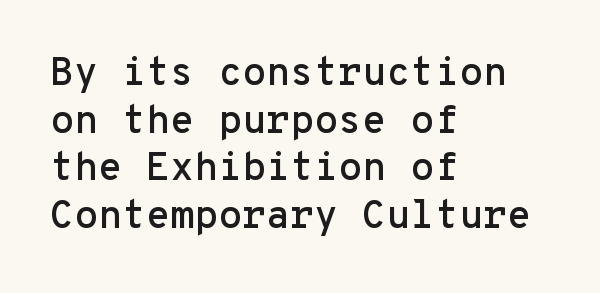
{"serif": "no", "italic": "no", "width": "normal", "stroke_contrast": "low", "x_height": "medium", "monospaced": "yes", "underline": "no", "align": "left", "line_spacing_ratio": 1.22, "letter_spacing": "normal", "letter_spacing_em": 0.0, "glyph_px": 39}
